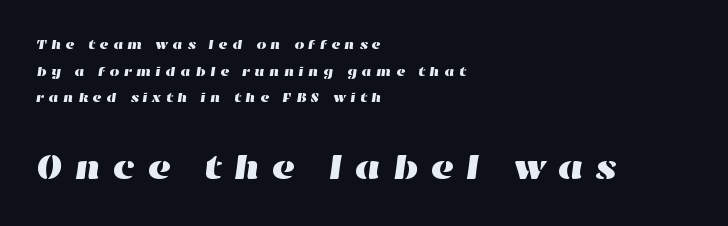
Q: Is the text underlined? A: No.
Q: How is the paragraph aligned? A: Left-aligned.
Q: Is the spacing between letters normal or unusually wide? A: Unusually wide.
Q: Is the spacing between lines tight, normal or loose? A: Loose.
Q: Which block of text is set in a larger size, the first (top) or the second (bottom)? A: The second (bottom) one.
Q: Width (condensed, normal, or wide)? A: Wide.
Q: Stroke contrast? A: High.
Q: x-height? A: Medium.
Q: Monospaced? A: No.
